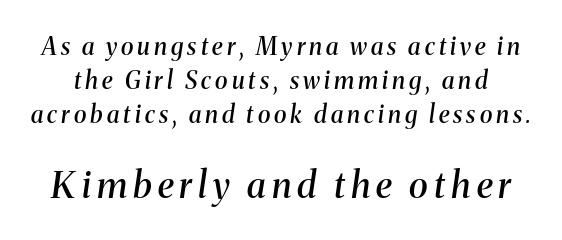
Q: Is the text bold? A: Semi-bold.
Q: Is the text italic (slanted)? A: Yes, it leans right by about 8 degrees.
Q: Is the typeface a serif or a sans-serif typeface? A: Serif.
Q: Is the text underlined? A: No.
Q: Is the spacing between lines tight, normal or loose? A: Normal.
Q: Which block of text is set in a larger size, the first (top) or the second (bottom)? A: The second (bottom) one.
Q: Width (condensed, normal, or wide)? A: Normal.
Q: Stroke contrast? A: Medium.
Q: x-height? A: Medium.
Q: Monospaced? A: No.
